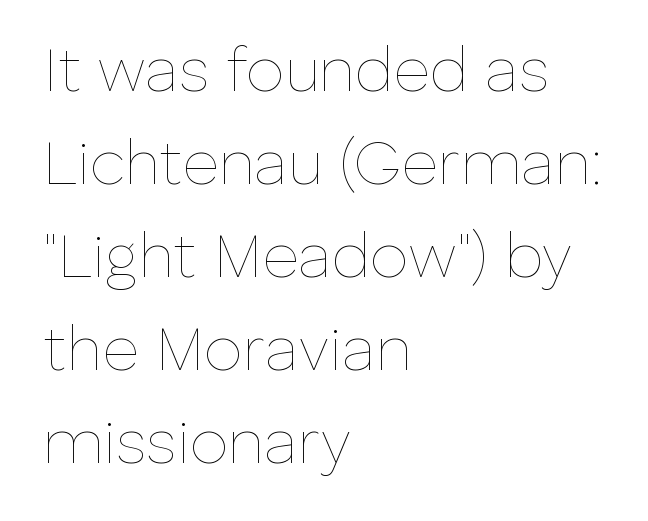
Casual observation: everything's shoved over to the left. Quick note: not italic, upright. Stroke mass is kept to a normal reading level or below. Do the characters align in a grid? No, the font is proportional. Default kerning and tracking; the words read as compact shapes. Summary of vertical rhythm: regular, with standard interline spacing.
